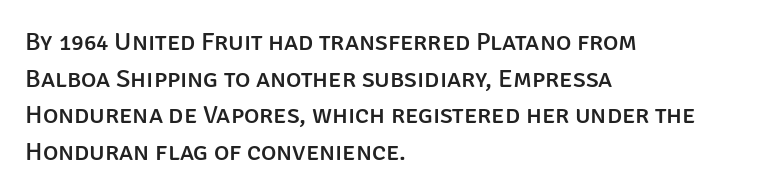
{"italic": "no", "underline": "no", "align": "left", "line_spacing": "normal", "line_spacing_ratio": 1.41, "letter_spacing": "normal", "letter_spacing_em": 0.0, "glyph_px": 26}
